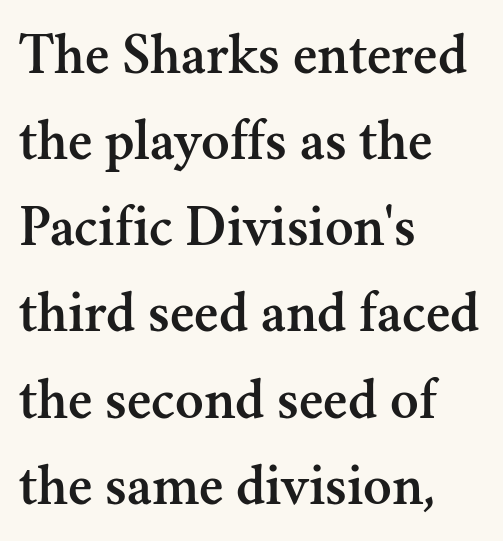
This is the regular roman posture of the typeface. These lines are rendered in a variable-pitch font. Compared with a centered layout, this one pins lines to the left instead. Rule under the text: the space is simply empty. Regarding leading, the lines here are spaced in the standard way. Glyph-to-glyph distance matches everyday printed text.
